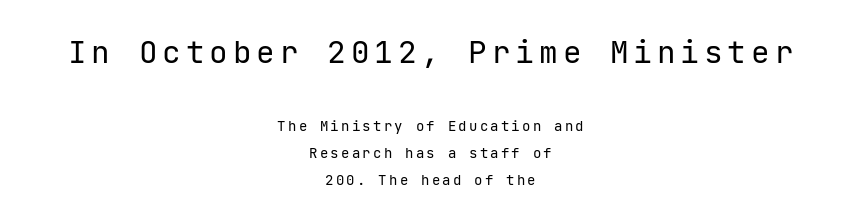
The image shows 31 px regular-weight sans-serif type, upright; set centered, loose line spacing (1.94x), not underlined; the first (top) block is 2.21x larger; low stroke contrast and a medium x-height.
